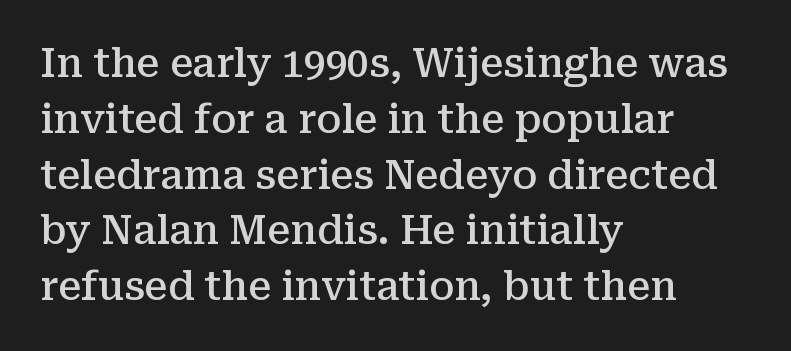
Note the varied advance widths — an 'i' is clearly narrower than an 'm'. Glance below the letters and you will spot only blank space. The lines are quadded left. Weight check: semibold — heavier than regular, not quite bold. Between one letter and the next there's only the usual sliver of space. What kind of face is this? One with serifs.
